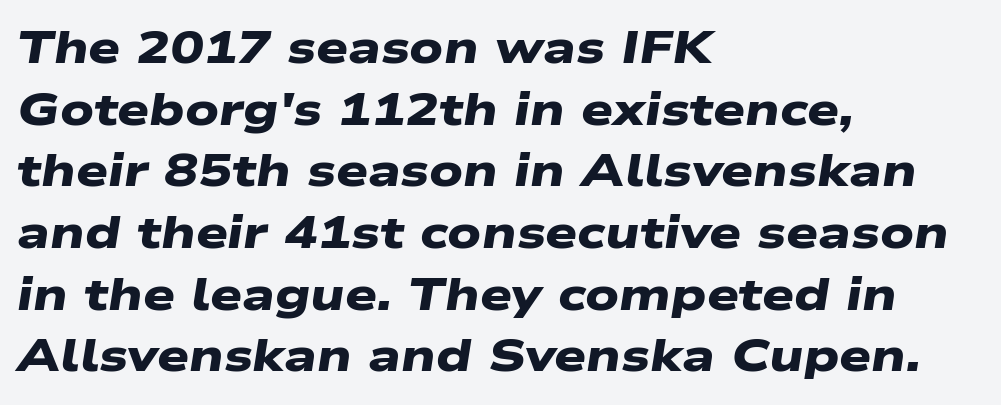
No feet cap the strokes, marking this as sans-serif type. Observe the ordinary spacing: letters are neighbours, not strangers. Notice how descenders clear the ascenders below comfortably — that's standard leading. The passage shown is typed in a proportional face where columns would drift. Is the type bold? Yes — the strokes are clearly thick and heavy. Visually the block forms a straight wall on the left and a jagged coastline on the right.
